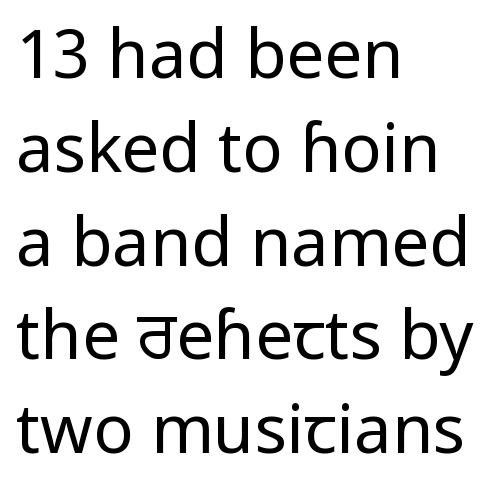
The image shows 67 px regular-weight, condensed sans-serif type, upright; set left-aligned, normal line spacing (1.4x), normal letter spacing, not underlined; low stroke contrast and a large x-height.
